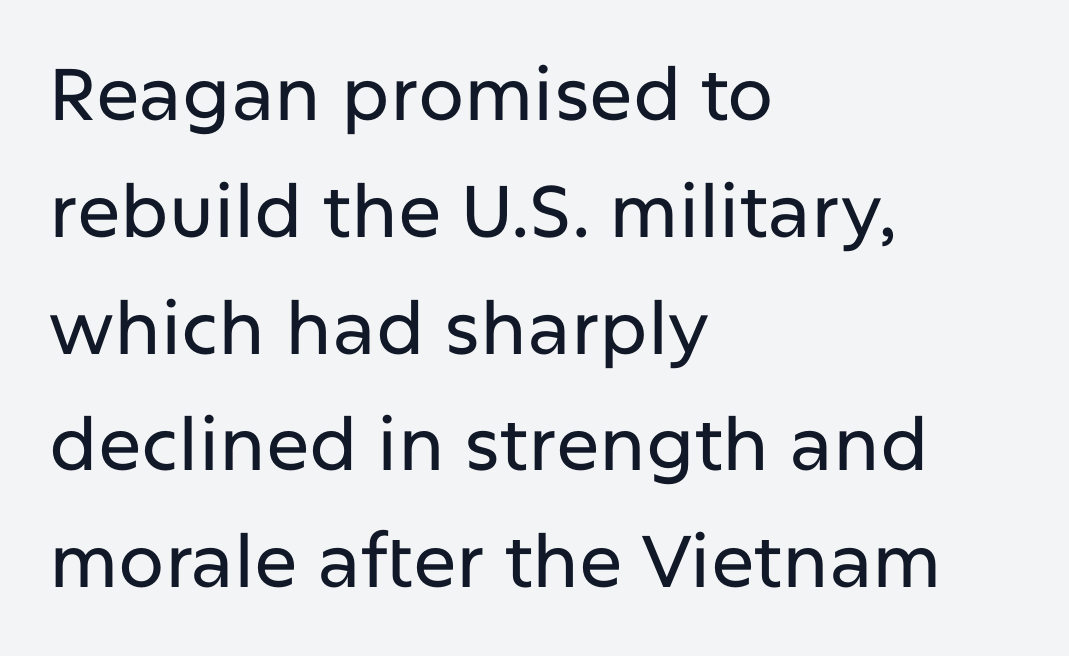
Do the letters lean? They stand straight. Each line starts at the same left margin while the right side varies. The face used here is rendered with its standard letterfit. The strip under each line holds only bare page.
